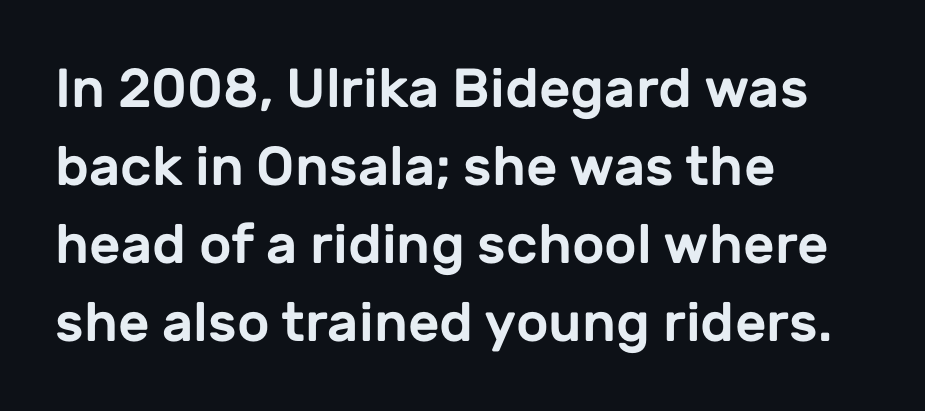
Q: Is the text italic (slanted)? A: No, it is upright.
Q: Is the typeface a serif or a sans-serif typeface? A: Sans-serif.
Q: Is the text underlined? A: No.
Q: How is the paragraph aligned? A: Left-aligned.
Q: Is the spacing between letters normal or unusually wide? A: Normal.
Q: Is the spacing between lines tight, normal or loose? A: Normal.
Q: Width (condensed, normal, or wide)? A: Normal.
Q: Stroke contrast? A: Low.
Q: x-height? A: Medium.
Q: Monospaced? A: No.
